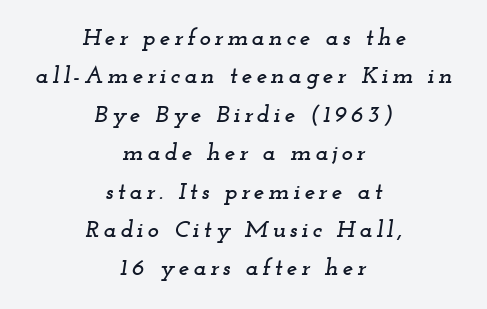
Q: Is the text italic (slanted)? A: Yes, it leans right by about 12 degrees.
Q: Is the text underlined? A: No.
Q: How is the paragraph aligned? A: Centered.
Q: Is the spacing between lines tight, normal or loose? A: Normal.
